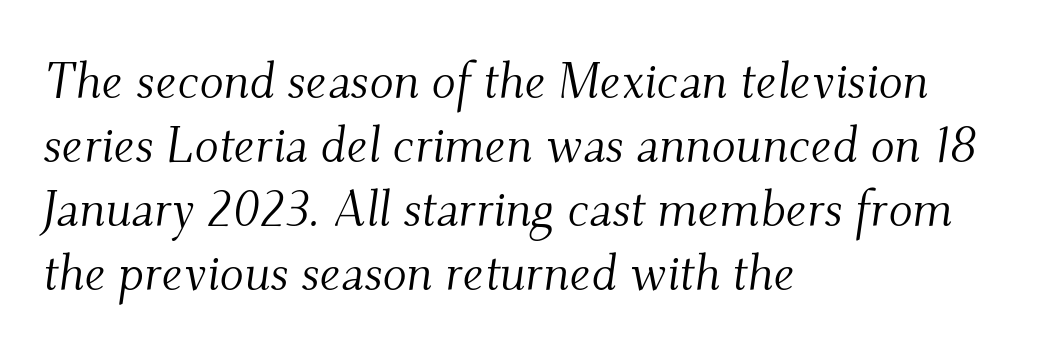
The image shows 50 px light serif type, italic (leaning right); set left-aligned, normal line spacing (1.28x), normal letter spacing, not underlined; medium stroke contrast and a small x-height.
